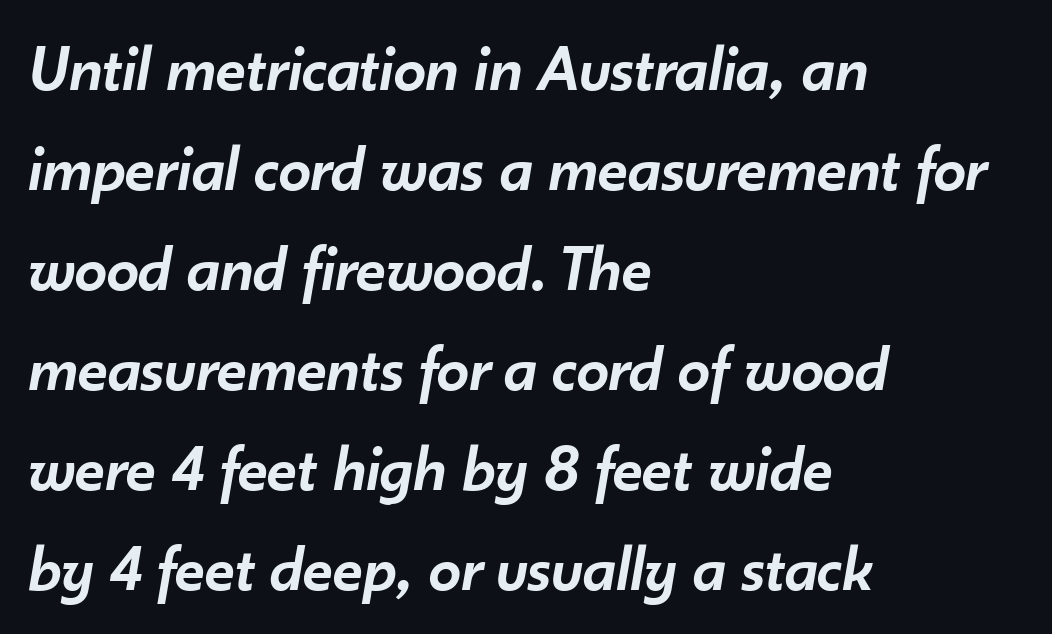
The image shows 65 px semibold type, italic (leaning right); set left-aligned, normal line spacing (1.54x), normal letter spacing, not underlined; low stroke contrast and a small x-height.
